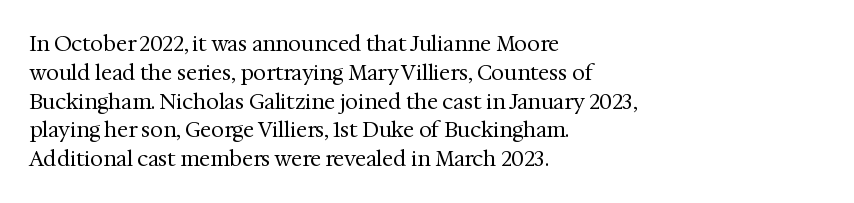
{"italic": "no", "bold": "no", "underline": "no", "align": "left", "line_spacing": "normal", "line_spacing_ratio": 1.37, "letter_spacing": "normal", "letter_spacing_em": 0.0, "glyph_px": 21}
